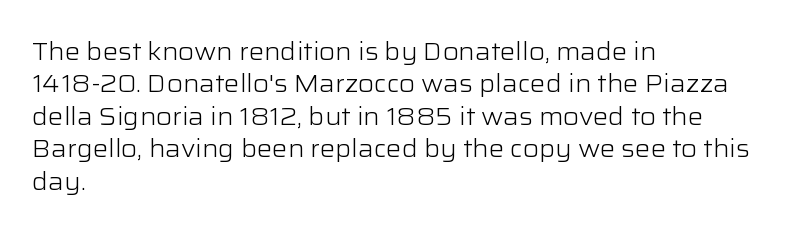
The image shows 24 px text type, upright; set left-aligned, normal line spacing (1.35x), normal letter spacing, not underlined.
